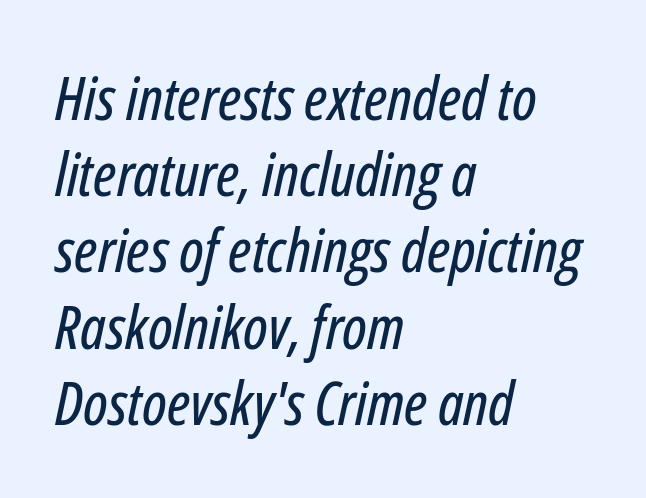
Q: Is the text italic (slanted)? A: Yes, it leans right by about 12 degrees.
Q: Is the text underlined? A: No.
Q: How is the paragraph aligned? A: Left-aligned.
Q: Is the spacing between letters normal or unusually wide? A: Normal.
Q: Is the spacing between lines tight, normal or loose? A: Normal.
Q: Width (condensed, normal, or wide)? A: Condensed.
Q: Stroke contrast? A: Low.
Q: x-height? A: Medium.
Q: Monospaced? A: No.
